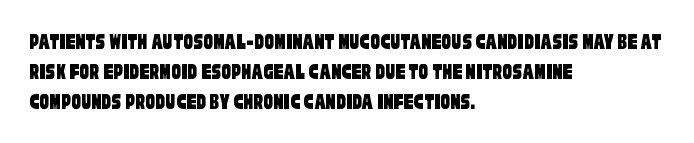
{"underline": "no", "align": "left", "line_spacing_ratio": 1.24, "letter_spacing": "normal", "letter_spacing_em": 0.0, "glyph_px": 24}
